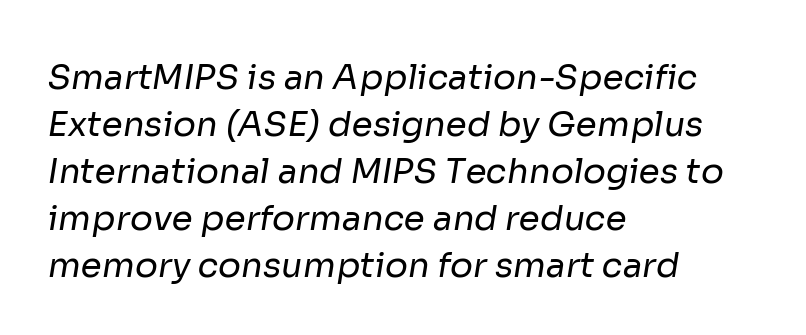
Q: Is the text bold? A: No.
Q: Is the typeface a serif or a sans-serif typeface? A: Sans-serif.
Q: Is the text underlined? A: No.
Q: How is the paragraph aligned? A: Left-aligned.
Q: Is the spacing between letters normal or unusually wide? A: Normal.
Q: Is the spacing between lines tight, normal or loose? A: Normal.
Q: Width (condensed, normal, or wide)? A: Normal.
Q: Stroke contrast? A: Low.
Q: x-height? A: Medium.
Q: Monospaced? A: No.
